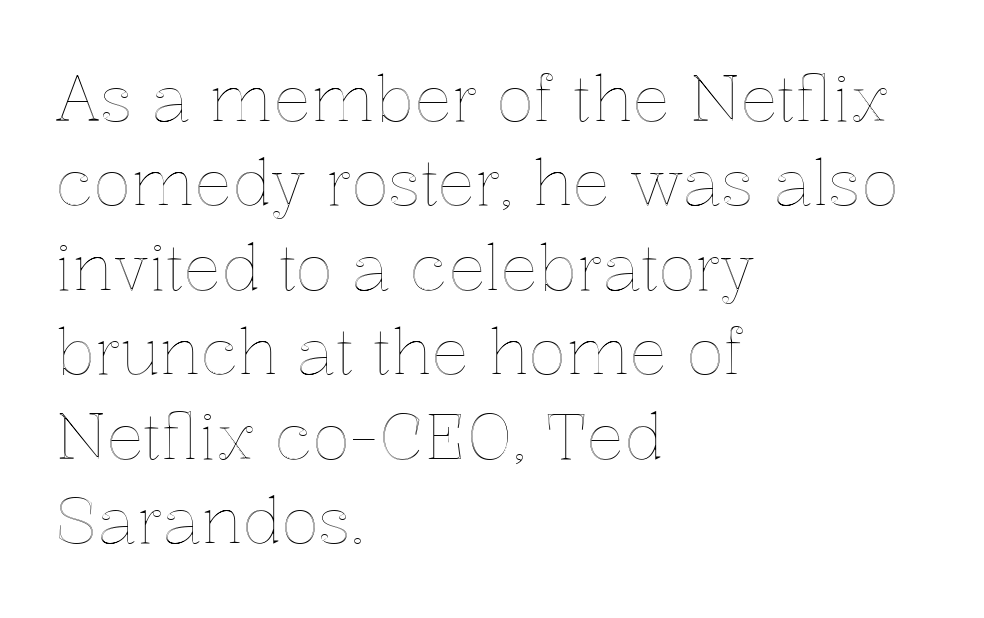
The image shows 63 px text type, upright; set left-aligned, normal line spacing (1.34x), normal letter spacing, not underlined; a medium x-height.
